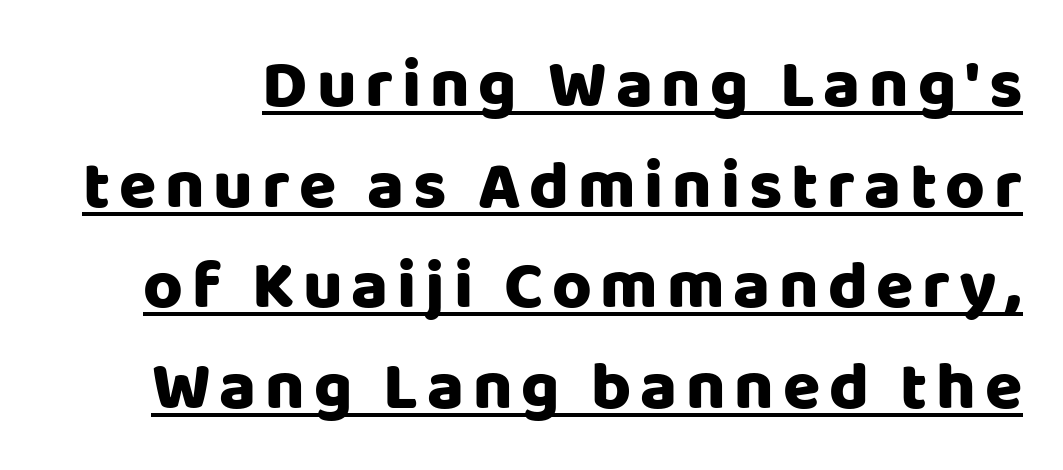
Compared with undecorated copy, this sample adds a rule below the words. These lines are composed in type without serifs. This is roman type, the default non-slanted kind. These lines are rendered in a variable-pitch font. Quick note: interline space is typical.
